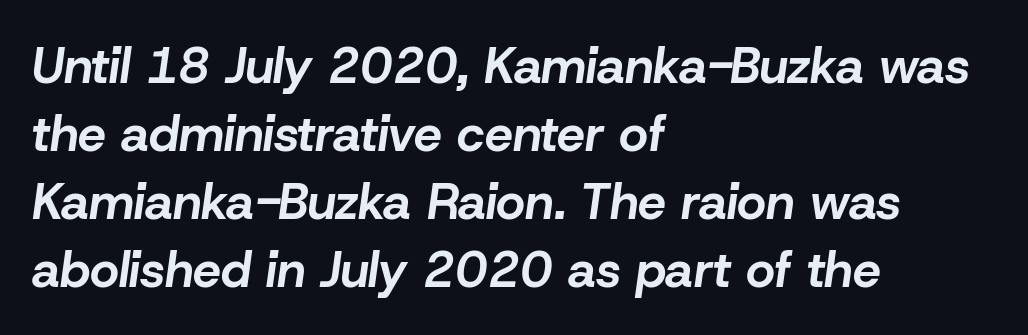
{"italic": "yes", "lean": "right", "slant_degrees": 8, "bold": "yes", "weight": "bold", "width": "normal", "stroke_contrast": "low", "x_height": "medium", "monospaced": "no", "underline": "no", "align": "left", "line_spacing": "normal", "line_spacing_ratio": 1.36, "letter_spacing": "normal", "letter_spacing_em": 0.0, "glyph_px": 50}
